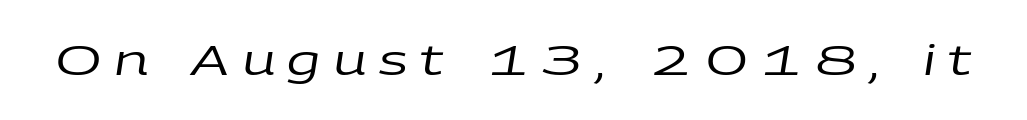
Descender tails drop into unmarked territory. Italic? Definitely — the glyphs are oblique. The face used here is proportionally spaced, like ordinary book or web type. No letter is thick-stroked: the sample isn't bold. The horizontal fit of the characters is loose and conspicuously gappy.
